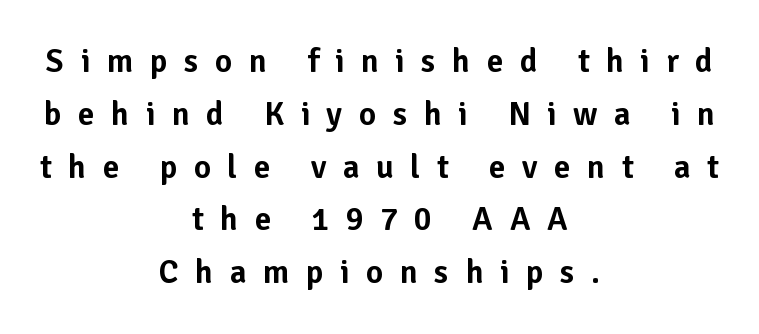
The image shows 33 px sans-serif type, upright; set centered, normal line spacing (1.6x), unusually wide letter spacing (+0.5 em), not underlined; low stroke contrast and a medium x-height.
